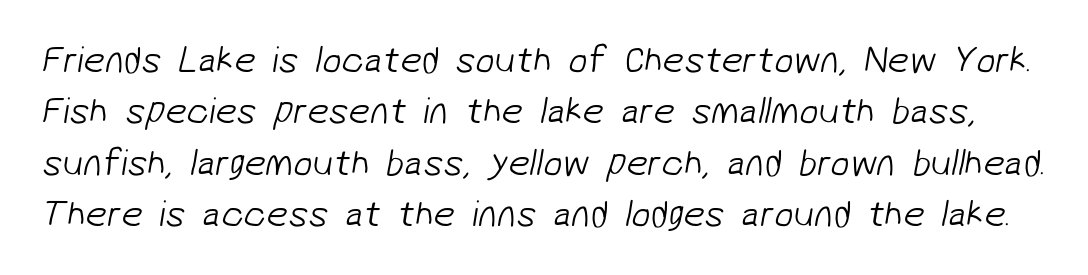
{"serif": "no", "bold": "no", "weight": "light", "width": "normal", "stroke_contrast": "low", "x_height": "medium", "monospaced": "no", "underline": "no", "line_spacing": "normal", "line_spacing_ratio": 1.35, "letter_spacing": "normal", "letter_spacing_em": 0.0, "glyph_px": 38}
